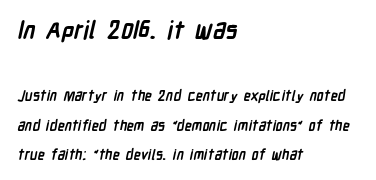
The image shows 24 px bold type; set left-aligned, loose line spacing (2.14x), normal letter spacing, not underlined; the first (top) block is 1.71x larger.
